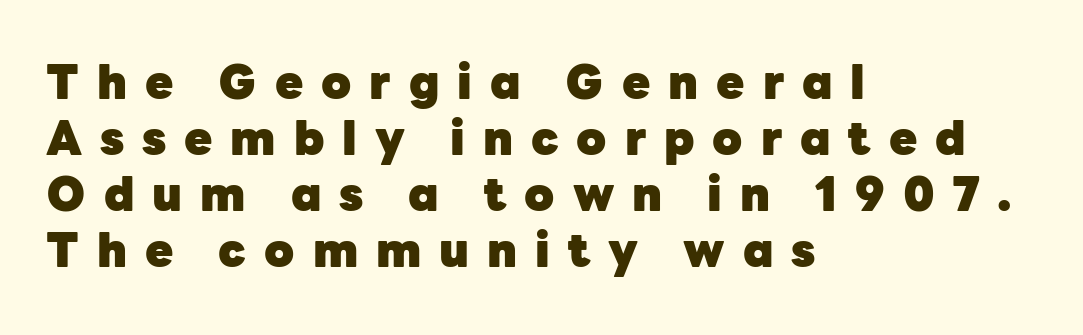
{"serif": "no", "italic": "no", "bold": "yes", "weight": "heavy", "width": "normal", "stroke_contrast": "low", "x_height": "medium", "monospaced": "no", "underline": "no", "align": "left", "line_spacing_ratio": 1.22, "letter_spacing": "wide", "letter_spacing_em": 0.39, "glyph_px": 46}
